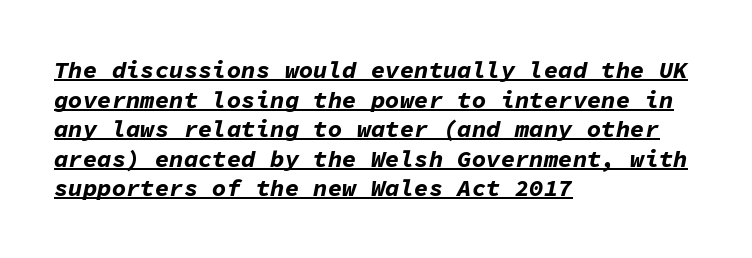
The face used here is rendered with its standard letterfit. Has an underline been added? It has. Compared with an ordinary text face, these strokes are far heavier — a full bold. Characters are canted at an angle relative to the baseline's perpendicular. Does the copy run flush right? No — it runs flush left.
